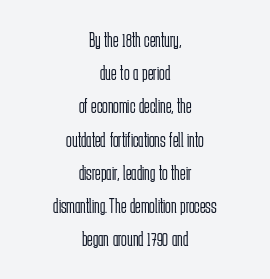
The letterforms sit at book weight or below. This block has exactly the height ordinary leading produces. Characters remain perfectly vertical along every line. There is no visible air inserted between adjacent glyphs. Descenders are the only things crossing below the line. The rag falls on both sides of this text block equally.
